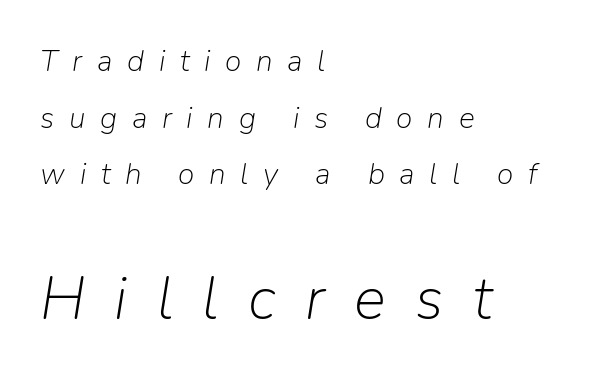
Inter-character spacing is expanded well beyond the font's built-in metrics. This reads as an unemphasized weight, regular at the heaviest. A typesetter would call this proportional, since set widths differ per character. A student would notice the bottom passage is typeset larger than what precedes it. The text carries the slant typical of an italic or oblique font.
